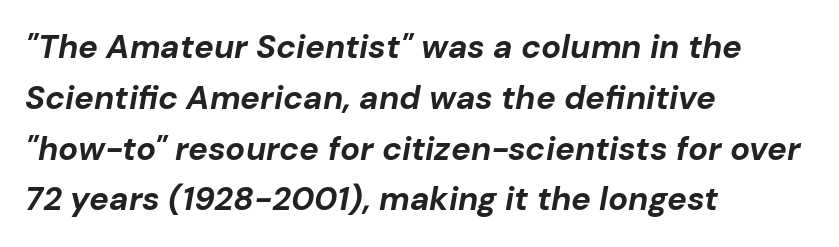
{"italic": "yes", "lean": "right", "slant_degrees": 10, "bold": "yes", "weight": "bold", "width": "normal", "stroke_contrast": "low", "x_height": "medium", "monospaced": "no", "underline": "no", "align": "left", "line_spacing": "normal", "line_spacing_ratio": 1.54, "letter_spacing": "normal", "letter_spacing_em": 0.0, "glyph_px": 33}
